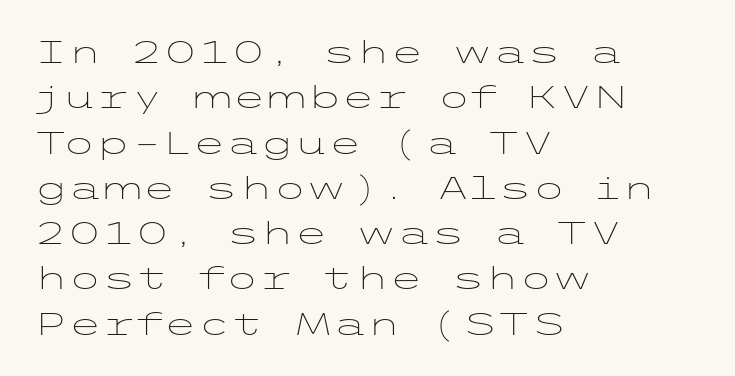
Q: Is the text bold? A: No.
Q: Is the text italic (slanted)? A: No, it is upright.
Q: Is the typeface a serif or a sans-serif typeface? A: Sans-serif.
Q: Is the text underlined? A: No.
Q: How is the paragraph aligned? A: Left-aligned.
Q: Is the spacing between letters normal or unusually wide? A: Normal.
Q: Is the spacing between lines tight, normal or loose? A: Normal.
Q: Width (condensed, normal, or wide)? A: Wide.
Q: Stroke contrast? A: Low.
Q: x-height? A: Medium.
